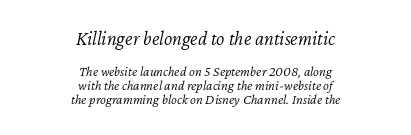
The image shows 20 px text type, italic (leaning right); set centered, tight line spacing (1.0x), normal letter spacing, not underlined; the first (top) block is 1.43x larger.
